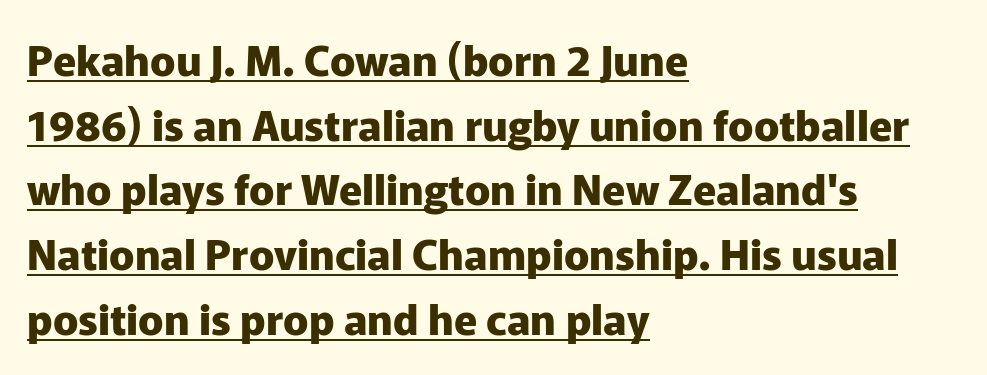
Emphasis is given by a line drawn under the lettering. The rag falls on the right side of this text block. To sum up the face: it is a sans, with no serifs. Leading: standard. Every character sits straight up, as roman type does. Words appear dense and cohesive because spacing is normal.
